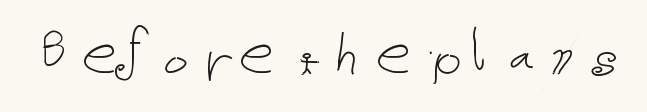
The passage shown is not bold in any degree. Each word holds together tightly as a unit, with standard inter-letter gaps. Glance below the letters and you will spot only blank space. Style check: upright.
